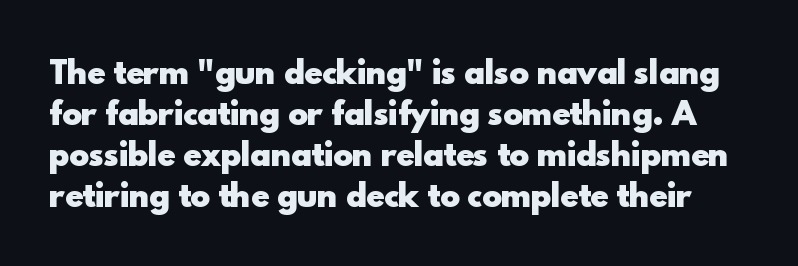
The image shows 30 px heavy sans-serif type, upright; set normal line spacing (1.37x), normal letter spacing, not underlined; a small x-height.
